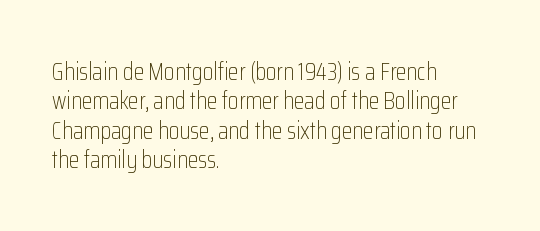
The image shows 24 px text type, upright; set left-aligned, line spacing 1.22x, normal letter spacing, not underlined.
